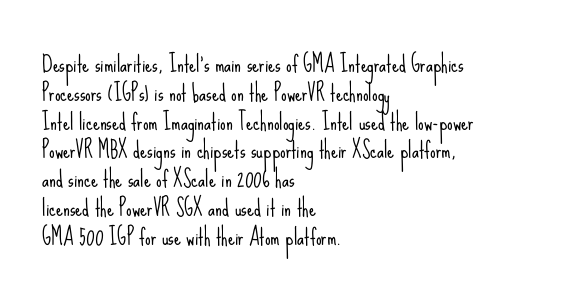
{"italic": "no", "bold": "no", "underline": "no", "align": "left", "line_spacing": "normal", "line_spacing_ratio": 1.31, "letter_spacing": "normal", "letter_spacing_em": 0.0, "glyph_px": 22}
